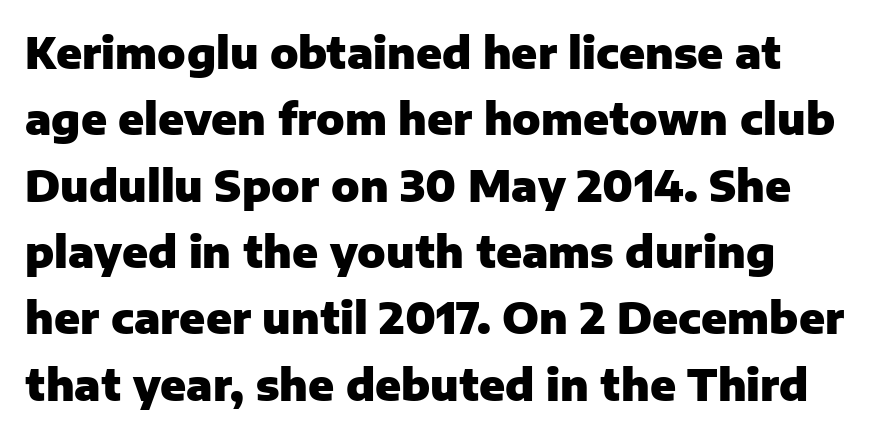
{"serif": "no", "italic": "no", "bold": "yes", "weight": "heavy", "width": "normal", "stroke_contrast": "low", "x_height": "medium", "monospaced": "no", "underline": "no", "line_spacing": "normal", "line_spacing_ratio": 1.58, "letter_spacing": "normal", "letter_spacing_em": 0.0, "glyph_px": 42}
